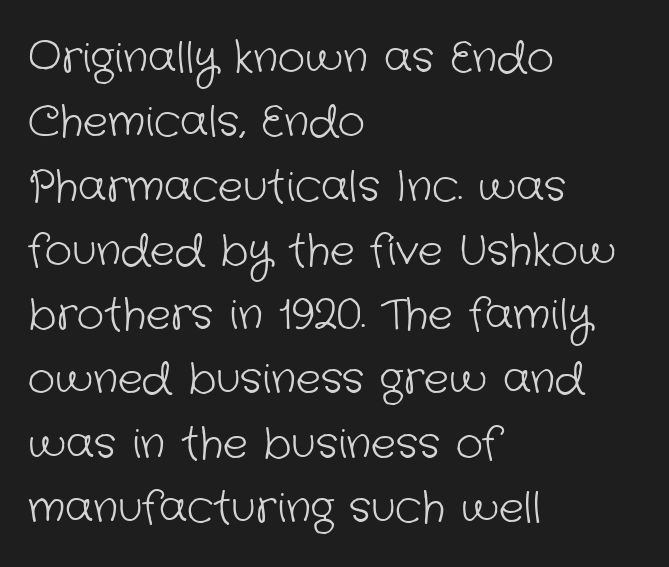
Q: Is the text bold? A: No.
Q: Is the typeface a serif or a sans-serif typeface? A: Sans-serif.
Q: Is the text underlined? A: No.
Q: How is the paragraph aligned? A: Left-aligned.
Q: Is the spacing between letters normal or unusually wide? A: Normal.
Q: Is the spacing between lines tight, normal or loose? A: Normal.
Q: Width (condensed, normal, or wide)? A: Normal.
Q: Stroke contrast? A: Low.
Q: x-height? A: Medium.
Q: Monospaced? A: No.
